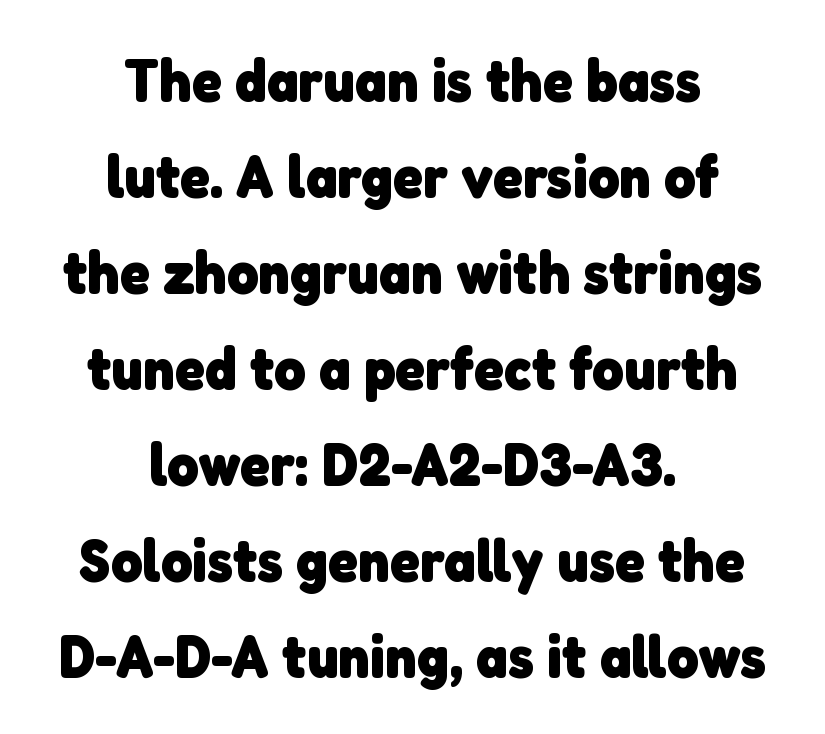
Q: Is the text bold? A: Yes.
Q: Is the typeface a serif or a sans-serif typeface? A: Sans-serif.
Q: Is the text underlined? A: No.
Q: How is the paragraph aligned? A: Centered.
Q: Is the spacing between letters normal or unusually wide? A: Normal.
Q: Is the spacing between lines tight, normal or loose? A: Normal.
Q: Width (condensed, normal, or wide)? A: Normal.
Q: Stroke contrast? A: Low.
Q: x-height? A: Medium.
Q: Monospaced? A: No.
